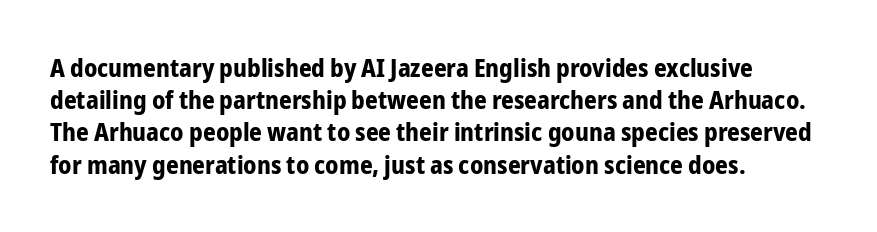
The lines sit at an ordinary, default distance from one another. Italic? Not at all — the glyphs are vertical. This rendering leaves character spacing at its baseline value. A student would call this left alignment; a typographer would say flush left, rag right.
